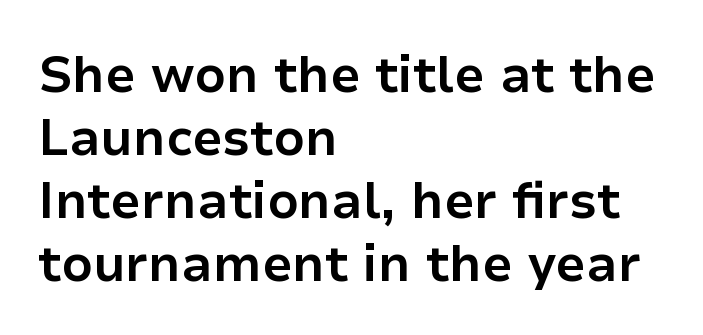
Thick stems and heavy bowls — unmistakably bold. The space beneath each line is pristine and unruled. Between one letter and the next there's only the usual sliver of space. The letters advance in unequal steps, a hallmark of proportional type.
